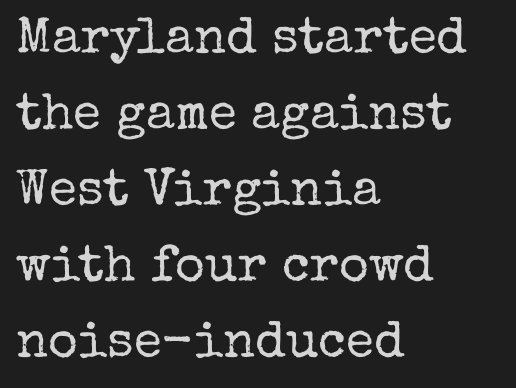
The image shows 51 px regular-weight serif type, upright; set left-aligned, normal line spacing (1.49x), normal letter spacing, not underlined; low stroke contrast and a medium x-height.
